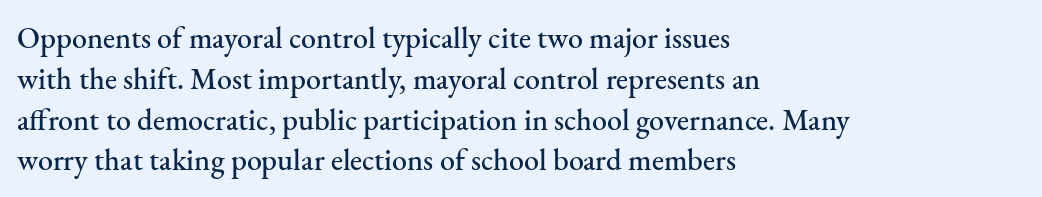
It's the straight-up-and-down kind of type. The rendering anchors every line to the left-hand side. In terms of letterspacing, this is plain default setting. Anything drawn beneath the words? Only blank space. Baseline-to-baseline distance is the conventional proportion of letter height. Classification — serif.
